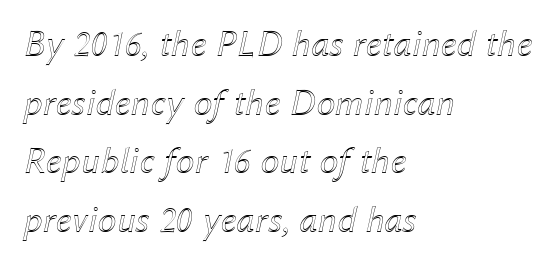
{"italic": "yes", "lean": "right", "slant_degrees": 12, "width": "normal", "x_height": "medium", "monospaced": "no", "underline": "no", "align": "left", "line_spacing": "normal", "line_spacing_ratio": 1.54, "letter_spacing": "normal", "letter_spacing_em": 0.0, "glyph_px": 38}
